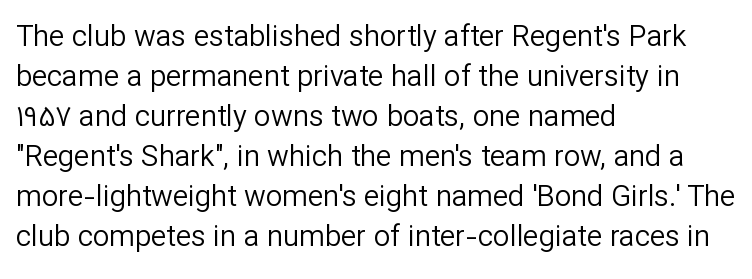
{"serif": "no", "italic": "no", "bold": "no", "weight": "regular", "width": "normal", "stroke_contrast": "low", "x_height": "medium", "monospaced": "no", "underline": "no", "align": "left", "line_spacing": "normal", "line_spacing_ratio": 1.38, "letter_spacing": "normal", "letter_spacing_em": 0.0, "glyph_px": 29}
